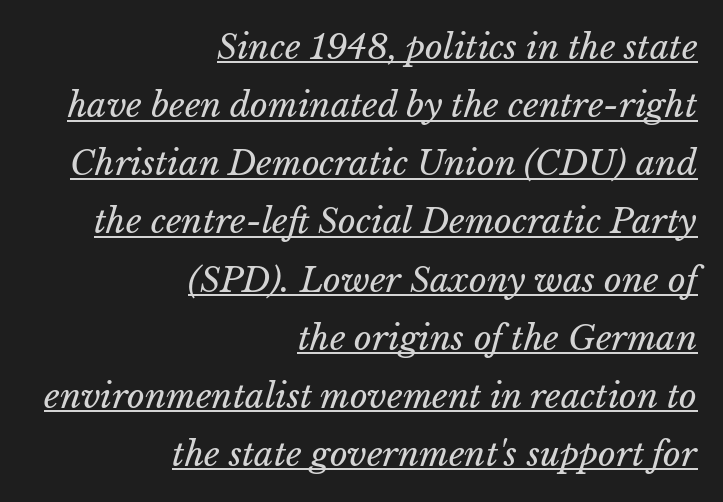
Q: Is the text bold? A: No.
Q: Is the text italic (slanted)? A: Yes, it leans right by about 15 degrees.
Q: Is the text underlined? A: Yes.
Q: How is the paragraph aligned? A: Right-aligned.
Q: Is the spacing between letters normal or unusually wide? A: Normal.
Q: Width (condensed, normal, or wide)? A: Normal.
Q: Stroke contrast? A: Low.
Q: x-height? A: Medium.
Q: Monospaced? A: No.
